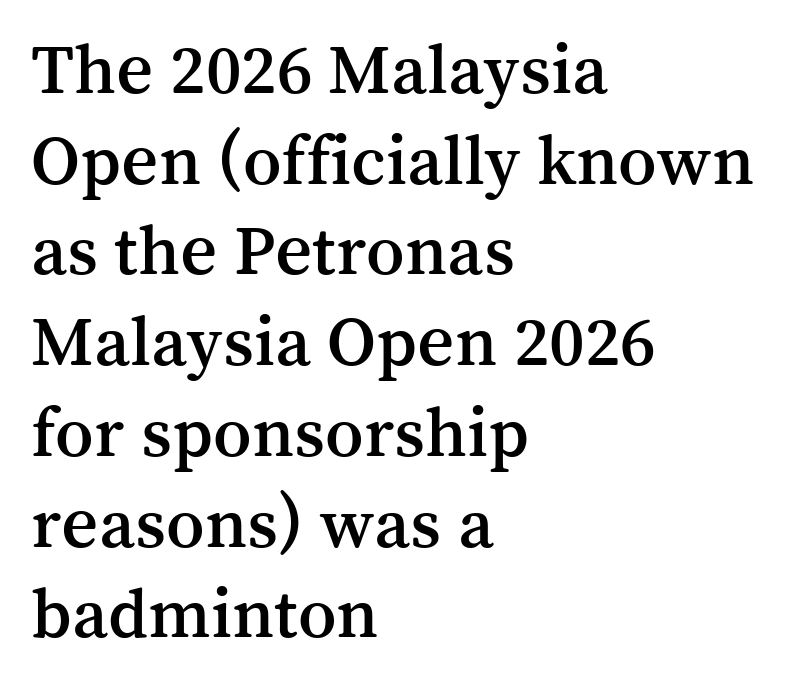
The image shows 72 px serif type, upright; set left-aligned, normal line spacing (1.26x), normal letter spacing, not underlined; medium stroke contrast and a medium x-height.
